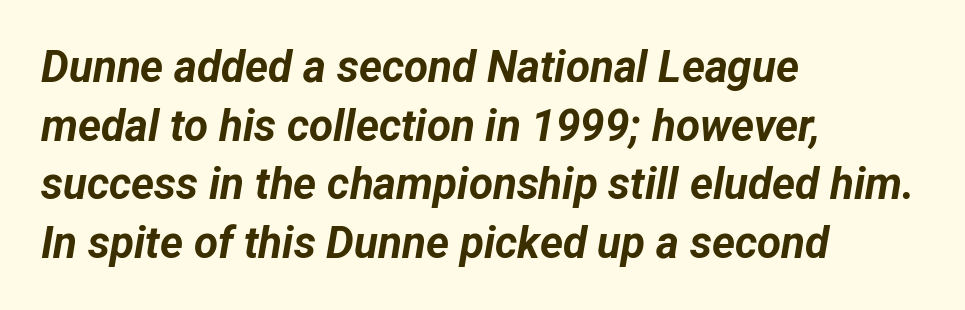
The image shows 44 px bold type, italic (leaning right); set left-aligned, normal line spacing (1.33x), normal letter spacing, not underlined; low stroke contrast and a medium x-height.
